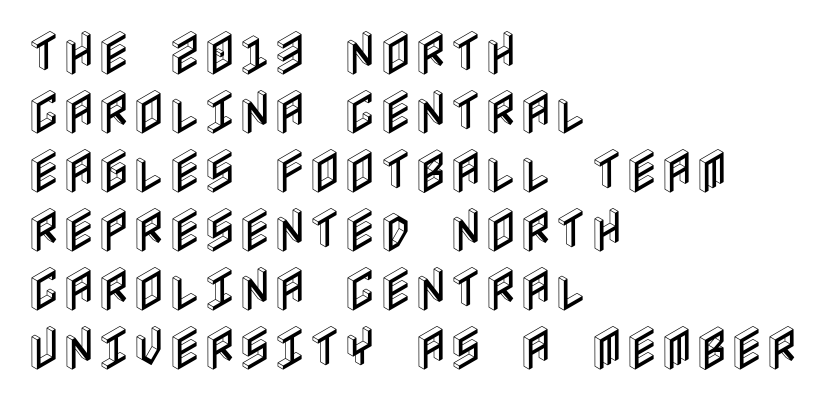
{"italic": "no", "width": "condensed", "x_height": "large", "underline": "no", "align": "left", "line_spacing_ratio": 1.23, "letter_spacing": "normal", "letter_spacing_em": 0.0, "glyph_px": 48}
